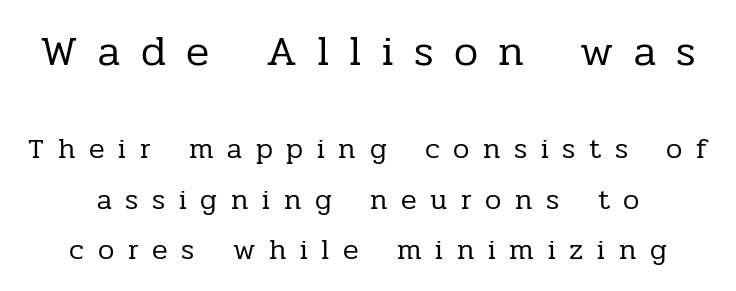
This is not heavy type; no bold has been used. Plain, unruled lines of type. Two sizes are in play, and the larger belongs to the first block. This rendering widens character spacing well past its baseline value. Varying glyph widths throughout — classic text-font behaviour.
